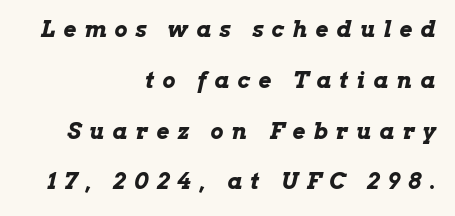
Is the type bold? Yes — the strokes are clearly thick and heavy. Unmarked baselines from the first word to the last. Does the copy run flush right? Yes — the right margin is perfectly even. Characters follow at a spacing far wider than the type designer built in. Loosely led — the rows are spread out.
